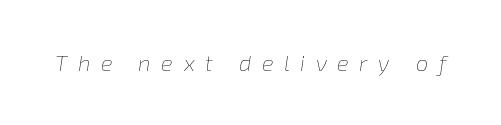
Q: Is the text bold? A: No.
Q: Is the text italic (slanted)? A: Yes, it leans right by about 8 degrees.
Q: Is the text underlined? A: No.
Q: Is the spacing between letters normal or unusually wide? A: Unusually wide.
